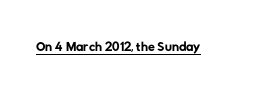
Q: Is the text bold? A: No.
Q: Is the text underlined? A: Yes.
Q: Is the spacing between letters normal or unusually wide? A: Normal.
